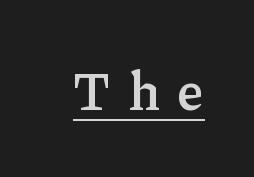
Q: Is the text bold? A: Semi-bold.
Q: Is the text italic (slanted)? A: No, it is upright.
Q: Is the typeface a serif or a sans-serif typeface? A: Serif.
Q: Is the text underlined? A: Yes.
Q: Is the spacing between letters normal or unusually wide? A: Unusually wide.
Q: Width (condensed, normal, or wide)? A: Normal.
Q: Stroke contrast? A: Low.
Q: x-height? A: Medium.
Q: Monospaced? A: No.
